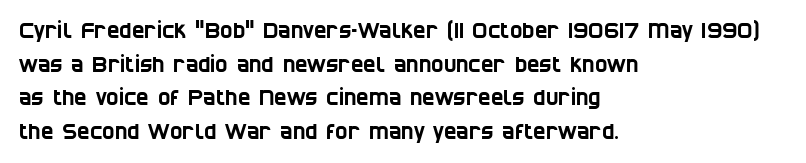
The image shows 21 px text type; set left-aligned, normal line spacing (1.6x), normal letter spacing, not underlined.
